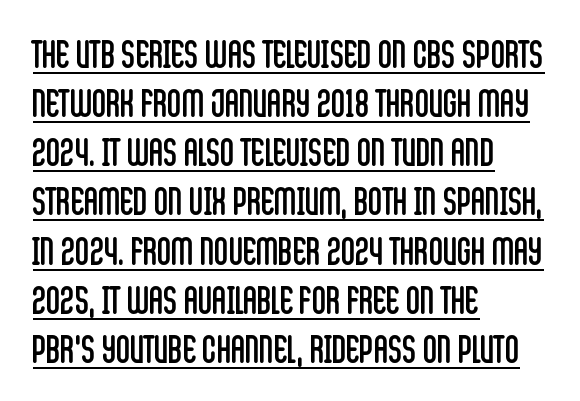
The image shows 39 px regular-weight, condensed sans-serif type, upright; set left-aligned, normal line spacing (1.26x), normal letter spacing, underlined; low stroke contrast and a large x-height.
